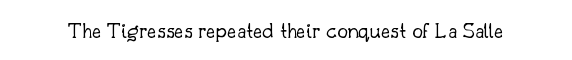
The type is set solid horizontally, with unmodified tracking. Words float on clear page, feet unadorned. A quiet, ordinary-to-light weight characterises the typeface. The type sits square on the baseline with zero lean.
